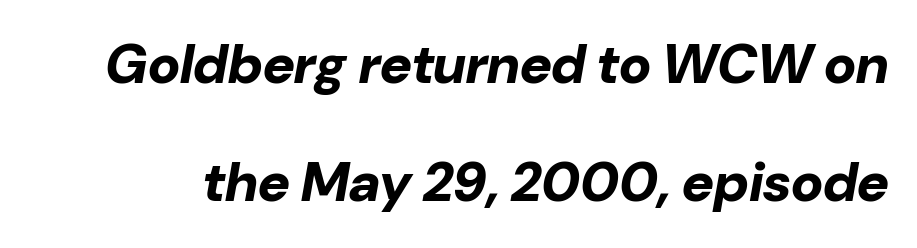
The image shows 55 px bold type, italic (leaning right); set loose line spacing (2.15x), normal letter spacing, not underlined; low stroke contrast and a medium x-height.
